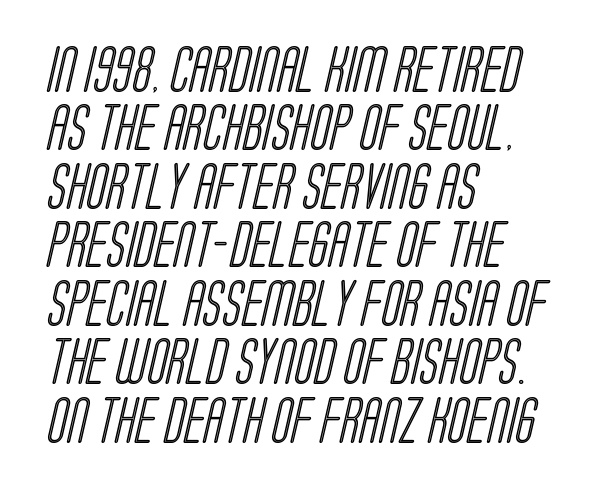
The image shows 46 px condensed type; set left-aligned, normal line spacing (1.27x), normal letter spacing, not underlined; a large x-height.
